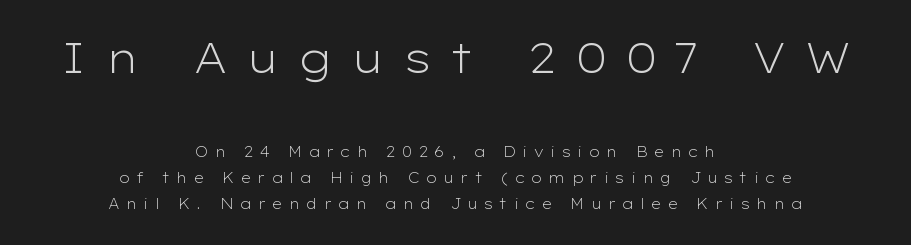
The characters display no serif detailing; their extremities are plain. Weight: regular or lighter. Both edges are ragged and mirror each other, which tells us the setting is centered. You could only call the tracking loose — the letters float apart. Reading top to bottom, the characters get smaller at the block break.
